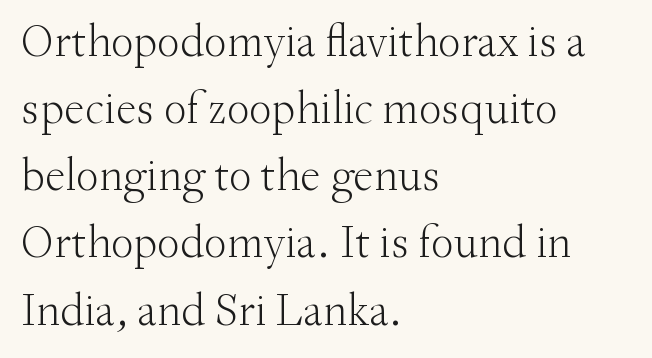
Q: Is the text bold? A: No.
Q: Is the text italic (slanted)? A: No, it is upright.
Q: Is the typeface a serif or a sans-serif typeface? A: Serif.
Q: Is the text underlined? A: No.
Q: How is the paragraph aligned? A: Left-aligned.
Q: Is the spacing between letters normal or unusually wide? A: Normal.
Q: Is the spacing between lines tight, normal or loose? A: Normal.
Q: Width (condensed, normal, or wide)? A: Normal.
Q: Stroke contrast? A: Medium.
Q: x-height? A: Small.
Q: Monospaced? A: No.
